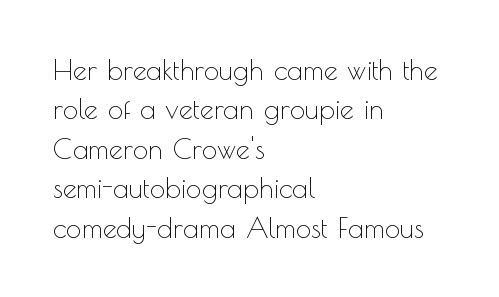
{"serif": "no", "italic": "no", "bold": "no", "weight": "thin", "width": "normal", "x_height": "small", "monospaced": "no", "underline": "no", "align": "left", "line_spacing": "normal", "line_spacing_ratio": 1.41, "letter_spacing": "normal", "letter_spacing_em": 0.0, "glyph_px": 28}
